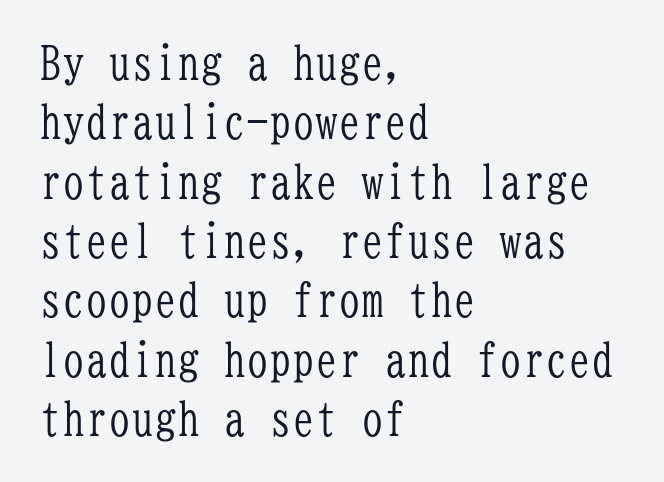
Q: Is the text bold? A: No.
Q: Is the text italic (slanted)? A: No, it is upright.
Q: Is the typeface a serif or a sans-serif typeface? A: Serif.
Q: Is the text underlined? A: No.
Q: How is the paragraph aligned? A: Left-aligned.
Q: Is the spacing between letters normal or unusually wide? A: Normal.
Q: Is the spacing between lines tight, normal or loose? A: Normal.
Q: Width (condensed, normal, or wide)? A: Condensed.
Q: Stroke contrast? A: Low.
Q: x-height? A: Medium.
Q: Monospaced? A: Yes.
